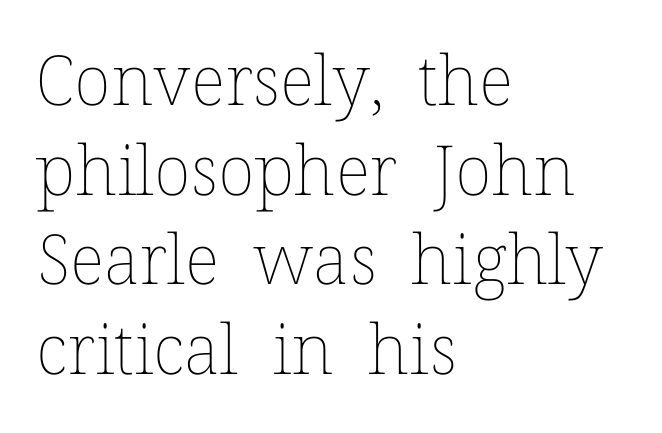
Q: Is the text bold? A: No.
Q: Is the text italic (slanted)? A: No, it is upright.
Q: Is the text underlined? A: No.
Q: How is the paragraph aligned? A: Left-aligned.
Q: Is the spacing between letters normal or unusually wide? A: Normal.
Q: Is the spacing between lines tight, normal or loose? A: Normal.
Q: Width (condensed, normal, or wide)? A: Normal.
Q: Stroke contrast? A: Low.
Q: x-height? A: Medium.
Q: Monospaced? A: No.
